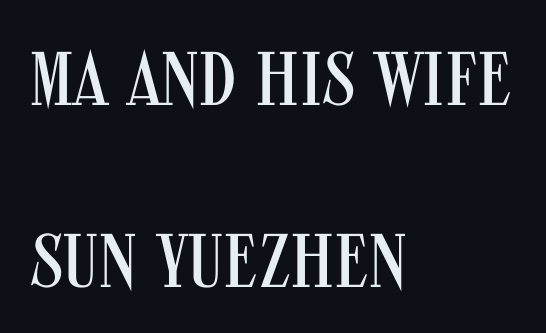
The image shows 76 px regular-weight, condensed sans-serif type, upright; set left-aligned, loose line spacing (2.4x), normal letter spacing, not underlined; medium stroke contrast and a large x-height.
